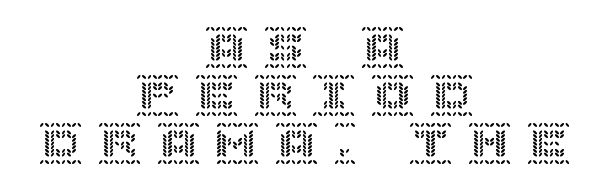
The image shows 43 px text type, upright; set centered, tight line spacing (1.12x), unusually wide letter spacing (+0.37 em), not underlined; a large x-height.
